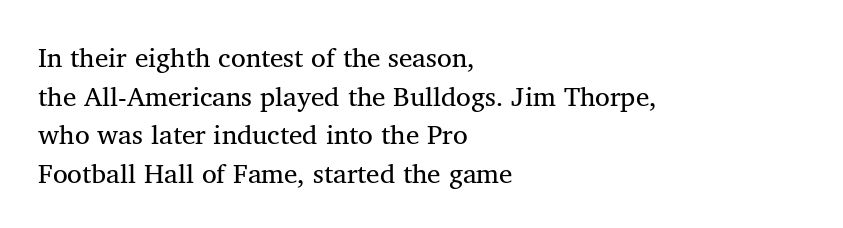
{"bold": "no", "underline": "no", "align": "left", "line_spacing": "normal", "line_spacing_ratio": 1.43, "letter_spacing": "normal", "letter_spacing_em": 0.0, "glyph_px": 27}
